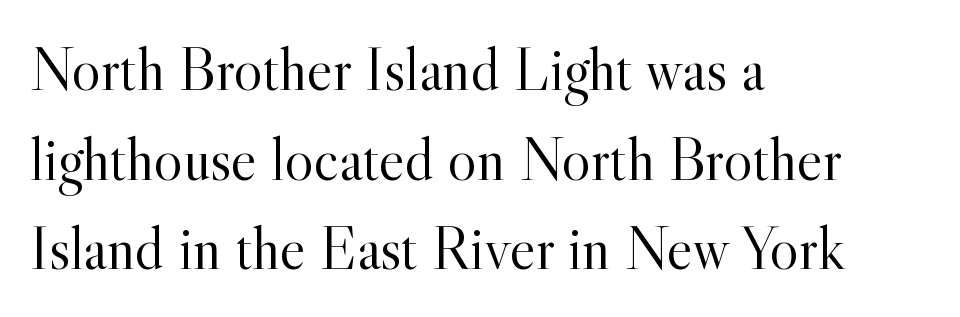
Observe the ordinary spacing: letters are neighbours, not strangers. Is this a fixed-width face? No — the glyphs have proportional, varying widths. Stems and bowls with no extra thickness — not bold. The ragged edge is on the right, which tells us the setting is flush left.
